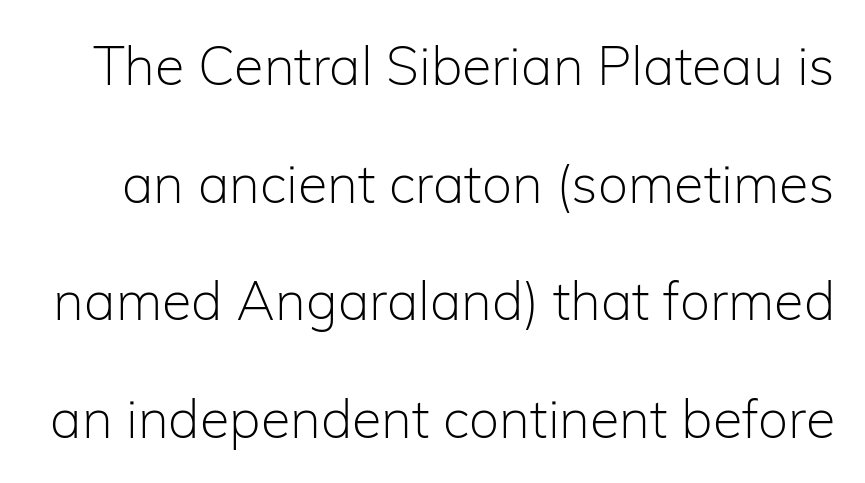
The image shows 54 px light sans-serif type, upright; set loose line spacing (2.18x), normal letter spacing, not underlined; low stroke contrast and a medium x-height.
